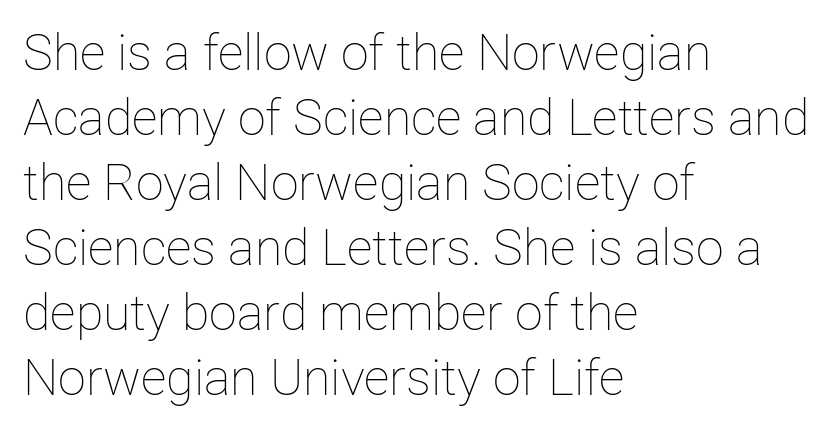
Q: Is the text bold? A: No.
Q: Is the text italic (slanted)? A: No, it is upright.
Q: Is the text underlined? A: No.
Q: How is the paragraph aligned? A: Left-aligned.
Q: Is the spacing between letters normal or unusually wide? A: Normal.
Q: Is the spacing between lines tight, normal or loose? A: Normal.
Q: Width (condensed, normal, or wide)? A: Normal.
Q: Stroke contrast? A: Low.
Q: x-height? A: Medium.
Q: Monospaced? A: No.
